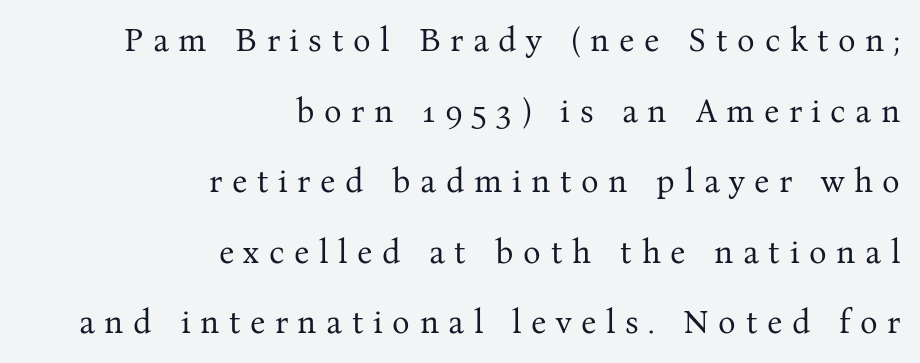
Q: Is the text bold? A: No.
Q: Is the text italic (slanted)? A: No, it is upright.
Q: Is the typeface a serif or a sans-serif typeface? A: Serif.
Q: Is the text underlined? A: No.
Q: How is the paragraph aligned? A: Right-aligned.
Q: Is the spacing between letters normal or unusually wide? A: Unusually wide.
Q: Is the spacing between lines tight, normal or loose? A: Loose.
Q: Width (condensed, normal, or wide)? A: Normal.
Q: Stroke contrast? A: Medium.
Q: x-height? A: Medium.
Q: Monospaced? A: No.
